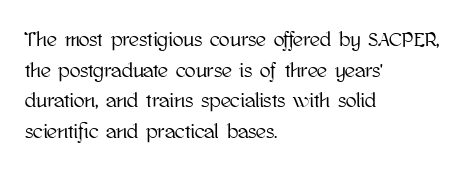
Posture: upright roman. Where is the straight margin? On the left. The passage shown stacks its lines at a standard gap. The passage shown is not underscored anywhere. The tracking reads as untouched default to a designer's eye.
